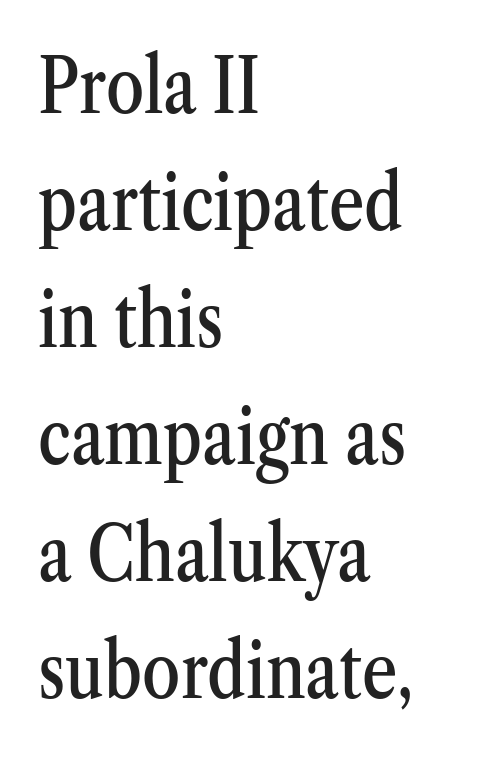
{"serif": "yes", "italic": "no", "width": "condensed", "stroke_contrast": "medium", "x_height": "medium", "monospaced": "no", "underline": "no", "align": "left", "line_spacing": "normal", "line_spacing_ratio": 1.52, "letter_spacing": "normal", "letter_spacing_em": 0.0, "glyph_px": 77}
